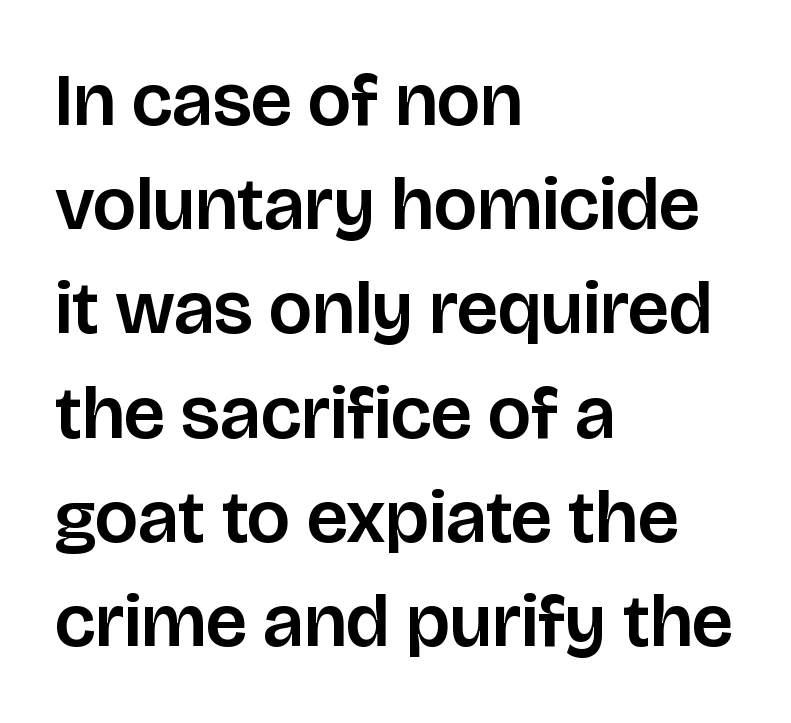
Q: Is the text italic (slanted)? A: No, it is upright.
Q: Is the typeface a serif or a sans-serif typeface? A: Sans-serif.
Q: Is the text underlined? A: No.
Q: How is the paragraph aligned? A: Left-aligned.
Q: Is the spacing between letters normal or unusually wide? A: Normal.
Q: Is the spacing between lines tight, normal or loose? A: Normal.
Q: Width (condensed, normal, or wide)? A: Normal.
Q: Stroke contrast? A: Low.
Q: x-height? A: Large.
Q: Monospaced? A: No.
